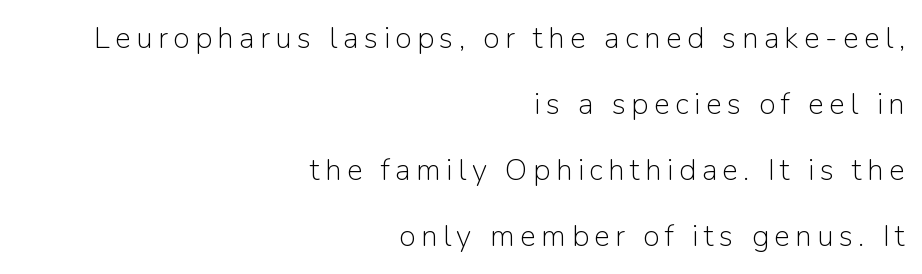
The rendering shows plain stroke endings on the letterforms — a sans-serif design. Summary of weight: not heavy and not bold. Notice how the passage keeps a crisp vertical edge on the right only. Is there much room between lines? Yes — plenty of vertical air separates them. Check under the words: just untouched page. Ordinary non-slanted type is in use.
